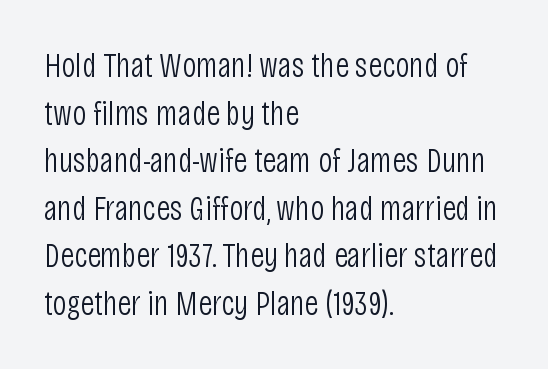
Italic? Not at all — the glyphs are vertical. Evenly set lines give the paragraph a standard silhouette. The type family on display is of the sans-serif kind. The ragged edge is on the right, which tells us the setting is flush left.
